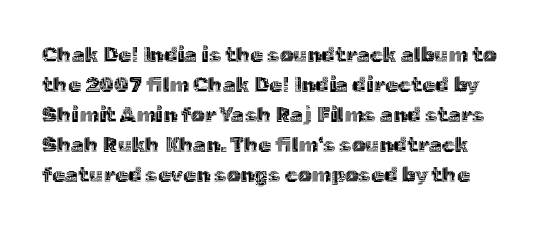
The image shows 21 px text type, upright; set normal line spacing (1.43x), normal letter spacing, not underlined.
